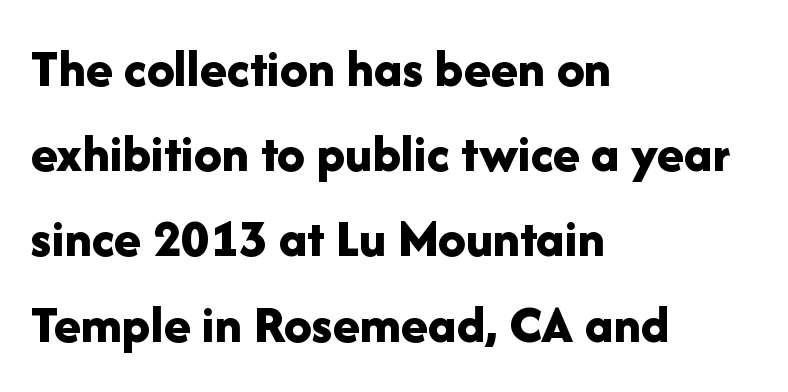
{"serif": "no", "italic": "no", "bold": "yes", "weight": "bold", "width": "normal", "stroke_contrast": "low", "x_height": "medium", "monospaced": "no", "underline": "no", "align": "left", "line_spacing": "normal", "line_spacing_ratio": 1.55, "letter_spacing": "normal", "letter_spacing_em": 0.0, "glyph_px": 55}
